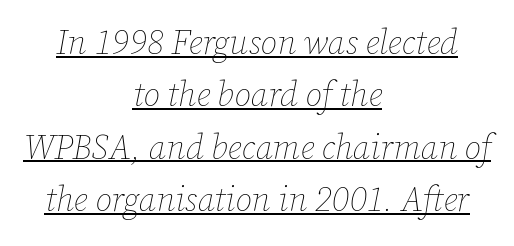
Q: Is the text bold? A: No.
Q: Is the text italic (slanted)? A: Yes, it leans right by about 12 degrees.
Q: Is the text underlined? A: Yes.
Q: How is the paragraph aligned? A: Centered.
Q: Is the spacing between letters normal or unusually wide? A: Normal.
Q: Is the spacing between lines tight, normal or loose? A: Normal.
Q: Width (condensed, normal, or wide)? A: Normal.
Q: Stroke contrast? A: Low.
Q: x-height? A: Medium.
Q: Monospaced? A: No.
